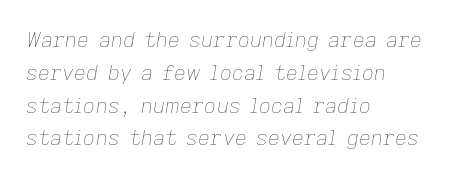
Line starts are locked; line ends wander. Default kerning and tracking; the words read as compact shapes. One glance says typical: line gaps are just what's usual. A typesetter would mark this as italic.
